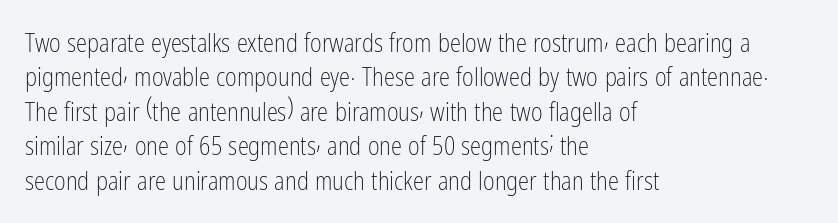
Q: Is the text bold? A: No.
Q: Is the text italic (slanted)? A: No, it is upright.
Q: Is the text underlined? A: No.
Q: How is the paragraph aligned? A: Left-aligned.
Q: Is the spacing between letters normal or unusually wide? A: Normal.
Q: Is the spacing between lines tight, normal or loose? A: Normal.
